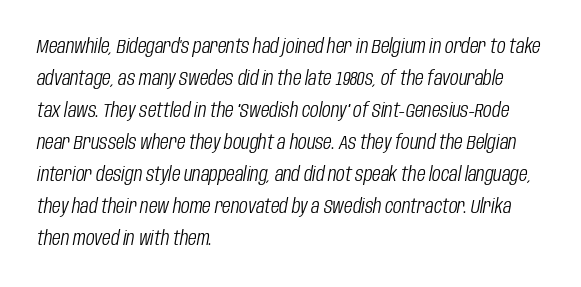
Q: Is the text bold? A: No.
Q: Is the text italic (slanted)? A: Yes, it leans right by about 10 degrees.
Q: Is the text underlined? A: No.
Q: How is the paragraph aligned? A: Left-aligned.
Q: Is the spacing between letters normal or unusually wide? A: Normal.
Q: Is the spacing between lines tight, normal or loose? A: Normal.
